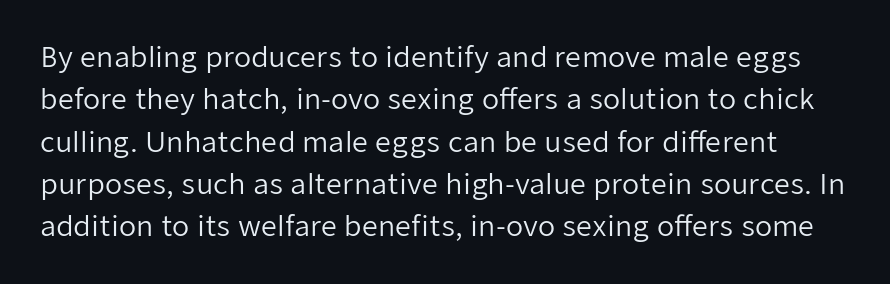
Q: Is the text bold? A: No.
Q: Is the text italic (slanted)? A: No, it is upright.
Q: Is the typeface a serif or a sans-serif typeface? A: Sans-serif.
Q: Is the text underlined? A: No.
Q: Is the spacing between letters normal or unusually wide? A: Normal.
Q: Is the spacing between lines tight, normal or loose? A: Normal.
Q: Width (condensed, normal, or wide)? A: Normal.
Q: Stroke contrast? A: Low.
Q: x-height? A: Medium.
Q: Monospaced? A: No.
